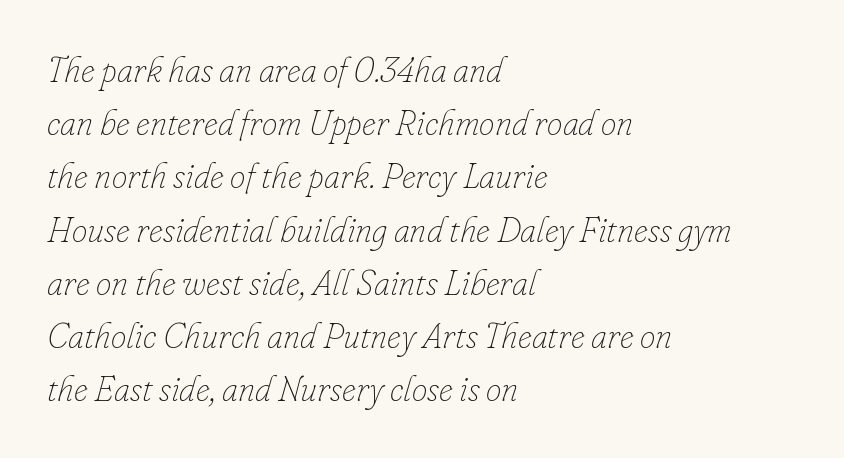
{"italic": "yes", "lean": "right", "slant_degrees": 16, "bold": "no", "weight": "thin", "width": "normal", "stroke_contrast": "low", "x_height": "small", "monospaced": "no", "underline": "no", "align": "left", "line_spacing": "normal", "line_spacing_ratio": 1.52, "letter_spacing": "normal", "letter_spacing_em": 0.0, "glyph_px": 35}
